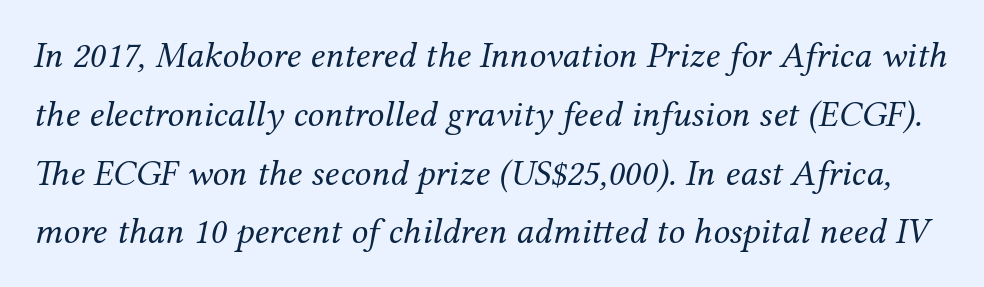
The image shows 37 px regular-weight serif type, italic (leaning right); set normal line spacing (1.59x), normal letter spacing, not underlined; medium stroke contrast and a medium x-height.
